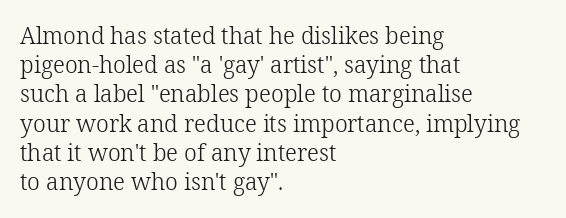
The image shows 23 px text type, upright; set left-aligned, normal line spacing (1.27x), normal letter spacing, not underlined.
